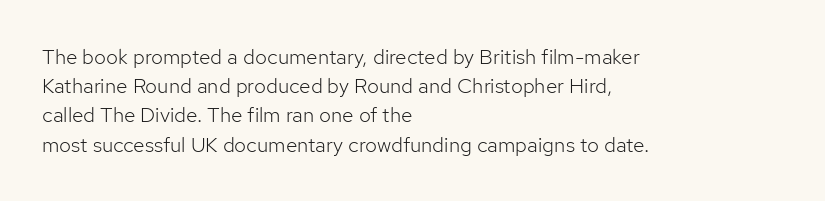
{"italic": "no", "bold": "no", "underline": "no", "align": "left", "line_spacing": "normal", "line_spacing_ratio": 1.39, "letter_spacing": "normal", "letter_spacing_em": 0.0, "glyph_px": 21}
